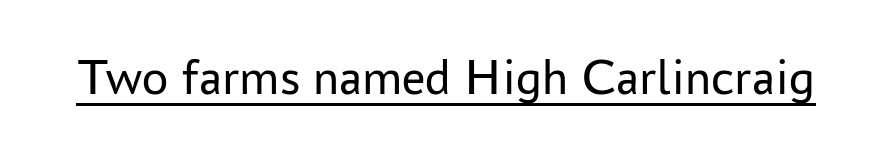
Is this a fixed-width face? No — the glyphs have proportional, varying widths. Nothing heavy about these letters — not bold at all. Every character sits straight up, as roman type does. Font category for this specimen: sans-serif. The rendering uses the underline text-decoration. Is the letter spacing exaggerated? No — it looks like the ordinary default.
